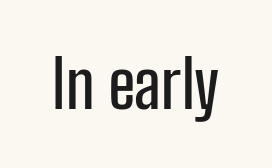
Here the designer chose a conventional face with non-uniform glyph widths. Unlike a traditional serif, this face leaves its strokes unadorned. Lines of text with bare space underneath. Nobody touched the tracking dial on this one. Vertical strokes here are truly vertical.
